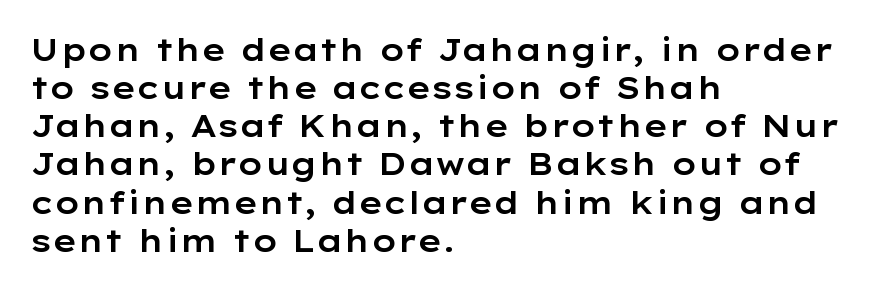
Q: Is the text italic (slanted)? A: No, it is upright.
Q: Is the typeface a serif or a sans-serif typeface? A: Sans-serif.
Q: Is the text underlined? A: No.
Q: How is the paragraph aligned? A: Left-aligned.
Q: Is the spacing between letters normal or unusually wide? A: Normal.
Q: Width (condensed, normal, or wide)? A: Wide.
Q: Stroke contrast? A: Low.
Q: x-height? A: Medium.
Q: Monospaced? A: No.
